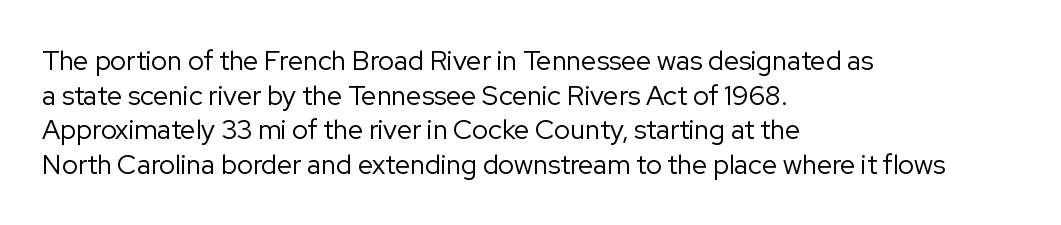
The image shows 27 px text type, upright; set left-aligned, normal line spacing (1.28x), normal letter spacing, not underlined.
